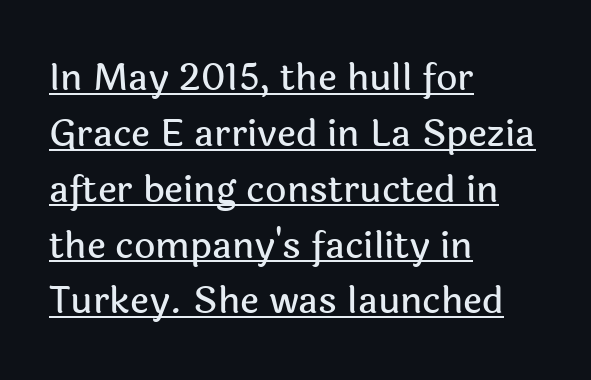
{"serif": "no", "italic": "no", "width": "normal", "x_height": "medium", "monospaced": "no", "underline": "yes", "align": "left", "line_spacing": "normal", "line_spacing_ratio": 1.51, "letter_spacing": "normal", "letter_spacing_em": 0.0, "glyph_px": 37}
